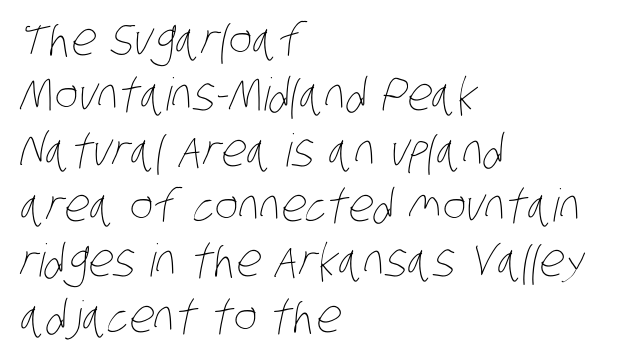
Q: Is the text bold? A: No.
Q: Is the text underlined? A: No.
Q: How is the paragraph aligned? A: Left-aligned.
Q: Is the spacing between letters normal or unusually wide? A: Normal.
Q: Width (condensed, normal, or wide)? A: Condensed.
Q: Stroke contrast? A: Low.
Q: x-height? A: Large.
Q: Monospaced? A: No.
